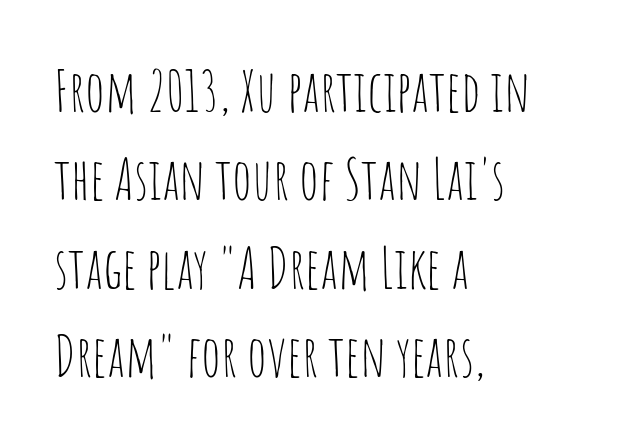
Q: Is the text bold? A: No.
Q: Is the text italic (slanted)? A: No, it is upright.
Q: Is the typeface a serif or a sans-serif typeface? A: Sans-serif.
Q: Is the text underlined? A: No.
Q: How is the paragraph aligned? A: Left-aligned.
Q: Is the spacing between letters normal or unusually wide? A: Normal.
Q: Is the spacing between lines tight, normal or loose? A: Normal.
Q: Width (condensed, normal, or wide)? A: Condensed.
Q: Stroke contrast? A: Low.
Q: x-height? A: Large.
Q: Monospaced? A: No.
